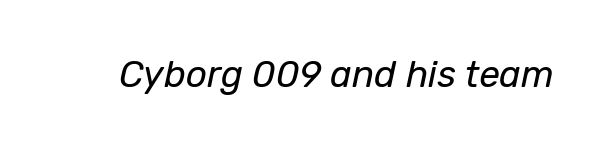
Q: Is the text bold? A: No.
Q: Is the text italic (slanted)? A: Yes, it leans right by about 12 degrees.
Q: Is the text underlined? A: No.
Q: Is the spacing between letters normal or unusually wide? A: Normal.
Q: Width (condensed, normal, or wide)? A: Normal.
Q: Stroke contrast? A: Low.
Q: x-height? A: Medium.
Q: Monospaced? A: No.
